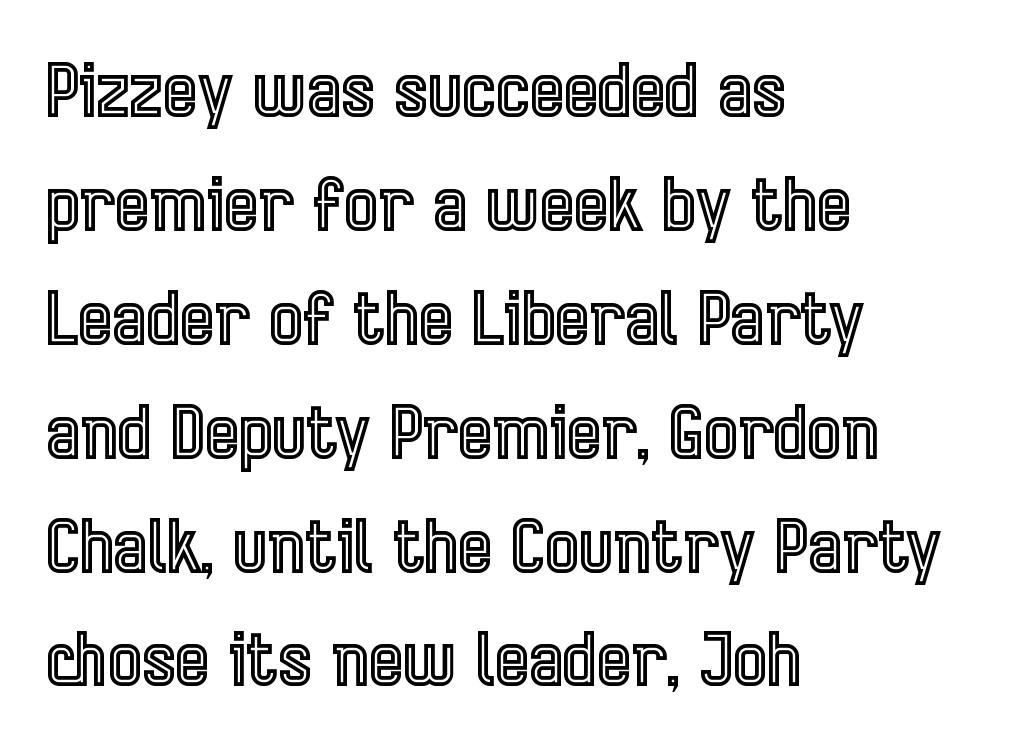
Decoration check: the copy has no underline. Looks like regular typesetting: each glyph gets only the width it needs. The lines are quadded left. The block of text has a typical density, with ordinary space between rows.
